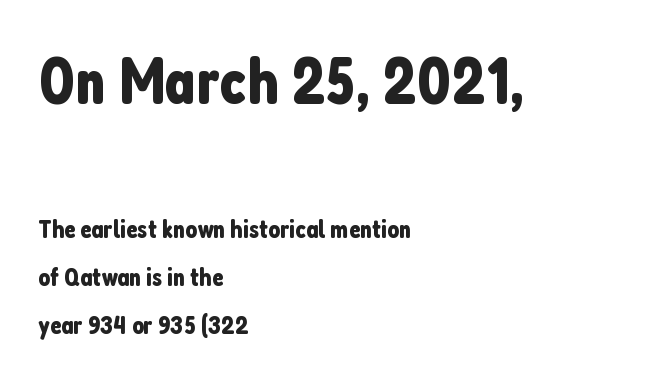
{"serif": "no", "italic": "no", "width": "condensed", "stroke_contrast": "low", "x_height": "medium", "monospaced": "no", "underline": "no", "align": "left", "line_spacing_ratio": 1.84, "letter_spacing": "normal", "letter_spacing_em": 0.0, "larger_block": "first", "size_ratio": 2.54, "glyph_px": 66}
